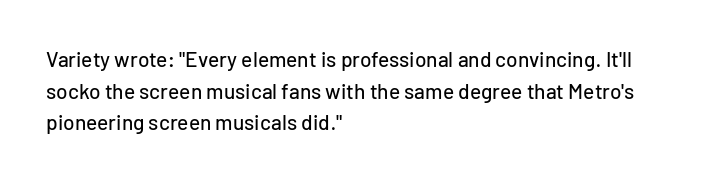
Has an underline been added? It has not. Do the letters lean? They stand straight. Notice how descenders clear the ascenders below comfortably — that's standard leading. The line texture is even and compact thanks to regular tracking.
